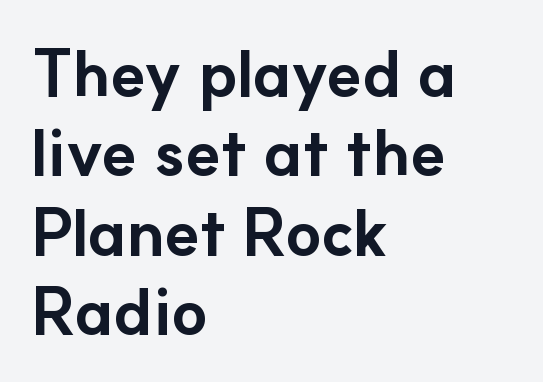
Decoration check: the copy has no underline. Which margin do the lines hug? The left one — the right edge is uneven. Summary of weight: heavy, a full bold. Inter-character spacing is left at the font's built-in metrics.
